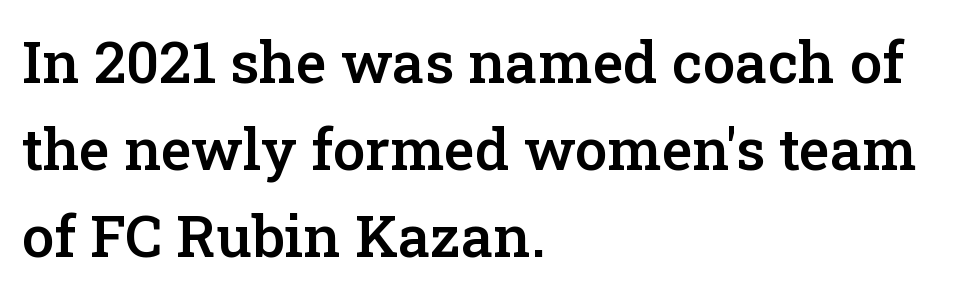
{"serif": "yes", "italic": "no", "bold": "semi", "weight": "semibold", "width": "normal", "stroke_contrast": "low", "x_height": "medium", "monospaced": "no", "underline": "no", "align": "left", "line_spacing": "normal", "line_spacing_ratio": 1.5, "letter_spacing": "normal", "letter_spacing_em": 0.0, "glyph_px": 58}
